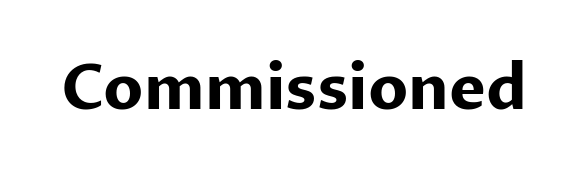
The image shows 62 px bold sans-serif type, upright; set normal letter spacing, not underlined; low stroke contrast and a medium x-height.
